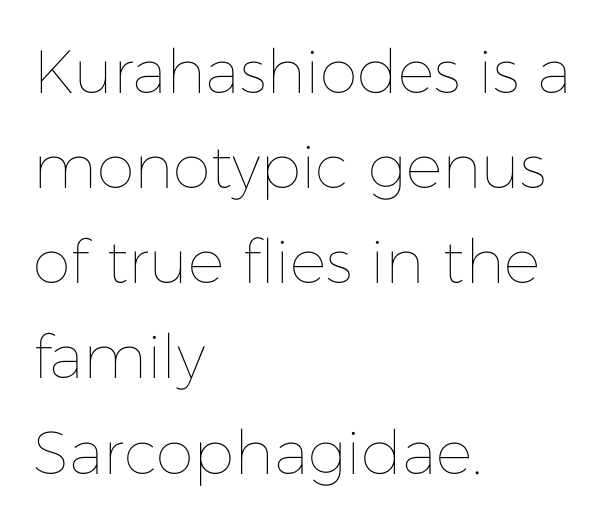
Character widths vary here, with narrow letters taking less room than wide ones. Caption: standard tracking, unaltered. In CSS terms this would be text-align: left. These glyphs show unthickened strokes, regular width or finer. Horizontal bands of white between lines are of average thickness.
